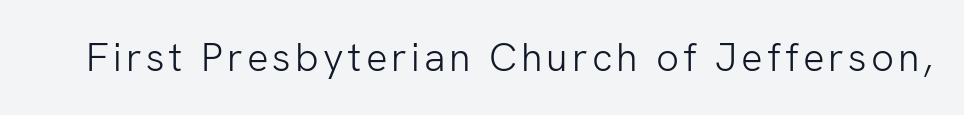
{"serif": "no", "italic": "no", "bold": "no", "weight": "light", "width": "normal", "stroke_contrast": "low", "x_height": "medium", "monospaced": "no", "underline": "no", "glyph_px": 40}
